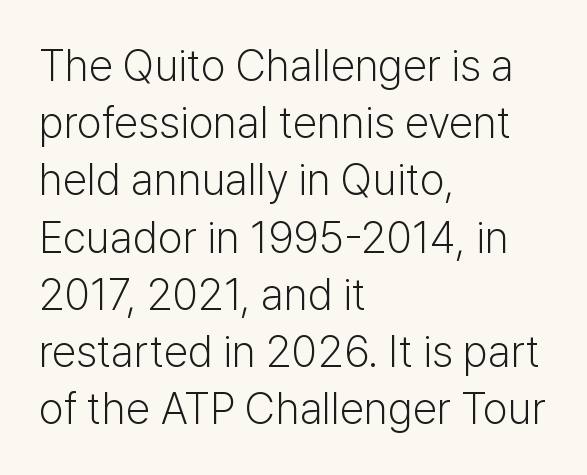
The image shows 44 px light sans-serif type, upright; set left-aligned, normal line spacing (1.3x), normal letter spacing, not underlined; low stroke contrast and a medium x-height.
